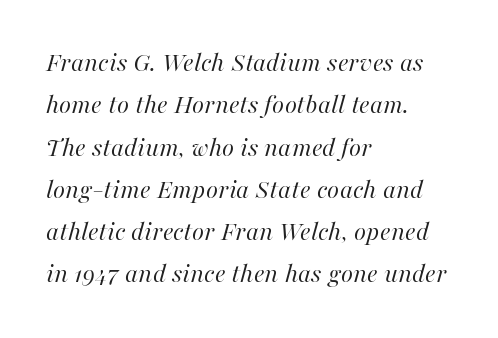
Q: Is the text bold? A: No.
Q: Is the text italic (slanted)? A: Yes, it leans right by about 16 degrees.
Q: Is the text underlined? A: No.
Q: How is the paragraph aligned? A: Left-aligned.
Q: Is the spacing between letters normal or unusually wide? A: Normal.
Q: Is the spacing between lines tight, normal or loose? A: Normal.
Q: Width (condensed, normal, or wide)? A: Normal.
Q: Stroke contrast? A: High.
Q: x-height? A: Medium.
Q: Monospaced? A: No.
